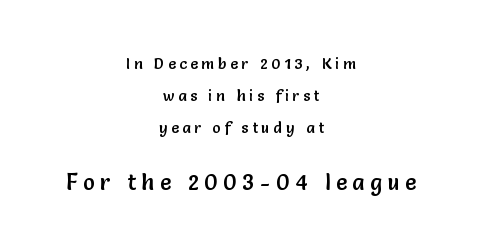
{"italic": "no", "underline": "no", "align": "center", "line_spacing": "loose", "line_spacing_ratio": 2.15, "letter_spacing": "wide", "letter_spacing_em": 0.25, "larger_block": "second", "size_ratio": 1.47, "glyph_px": 22}
